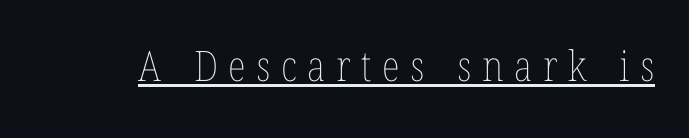
{"italic": "no", "bold": "no", "weight": "thin", "width": "condensed", "stroke_contrast": "low", "x_height": "medium", "monospaced": "no", "underline": "yes", "letter_spacing": "wide", "letter_spacing_em": 0.25, "glyph_px": 42}
